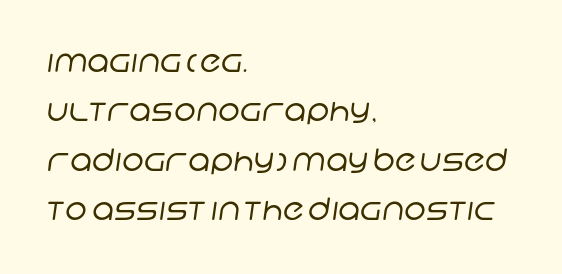
Q: Is the text bold? A: No.
Q: Is the typeface a serif or a sans-serif typeface? A: Sans-serif.
Q: Is the text underlined? A: No.
Q: How is the paragraph aligned? A: Left-aligned.
Q: Is the spacing between letters normal or unusually wide? A: Normal.
Q: Is the spacing between lines tight, normal or loose? A: Normal.
Q: Width (condensed, normal, or wide)? A: Normal.
Q: Stroke contrast? A: Low.
Q: x-height? A: Large.
Q: Monospaced? A: No.
